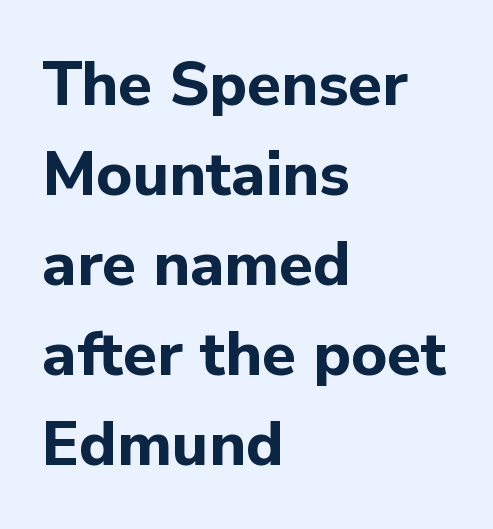
Q: Is the text bold? A: Yes.
Q: Is the text italic (slanted)? A: No, it is upright.
Q: Is the typeface a serif or a sans-serif typeface? A: Sans-serif.
Q: Is the text underlined? A: No.
Q: How is the paragraph aligned? A: Left-aligned.
Q: Is the spacing between letters normal or unusually wide? A: Normal.
Q: Is the spacing between lines tight, normal or loose? A: Normal.
Q: Width (condensed, normal, or wide)? A: Normal.
Q: Stroke contrast? A: Low.
Q: x-height? A: Medium.
Q: Monospaced? A: No.
